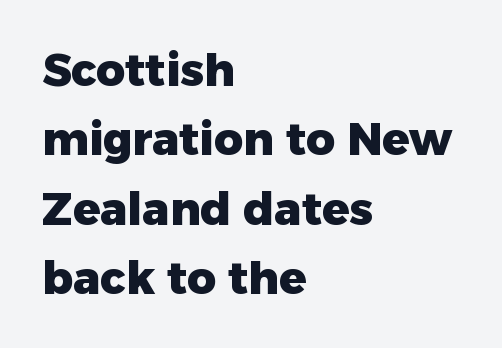
The image shows 45 px heavy sans-serif type, upright; set left-aligned, normal line spacing (1.54x), normal letter spacing, not underlined; low stroke contrast and a medium x-height.
